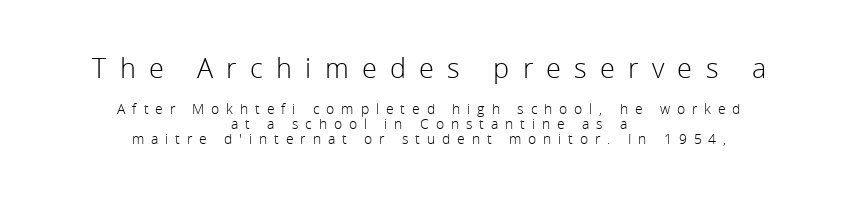
{"italic": "no", "bold": "no", "underline": "no", "align": "center", "line_spacing": "tight", "line_spacing_ratio": 1.06, "letter_spacing": "wide", "letter_spacing_em": 0.49, "larger_block": "first", "size_ratio": 1.93, "glyph_px": 27}
